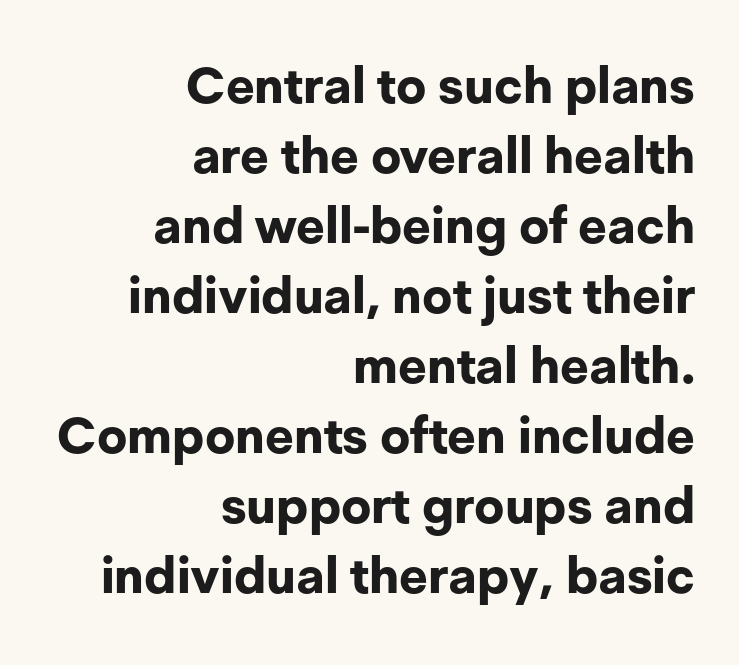
{"serif": "no", "italic": "no", "bold": "yes", "weight": "bold", "width": "normal", "stroke_contrast": "low", "x_height": "medium", "monospaced": "no", "underline": "no", "align": "right", "line_spacing": "normal", "line_spacing_ratio": 1.4, "letter_spacing": "normal", "letter_spacing_em": 0.0, "glyph_px": 50}
